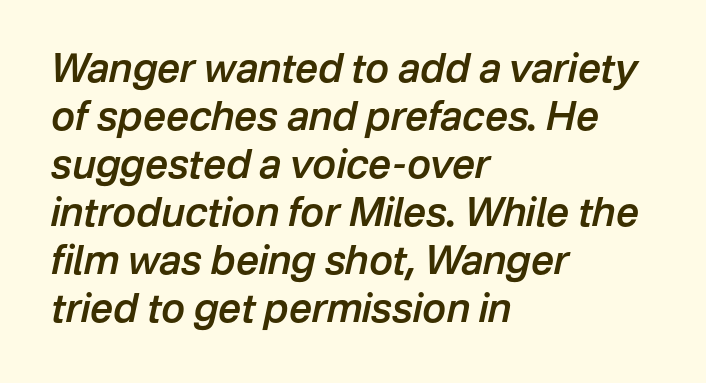
The image shows 40 px semibold type, italic (leaning right); set left-aligned, line spacing 1.2x, normal letter spacing, not underlined; low stroke contrast and a medium x-height.
